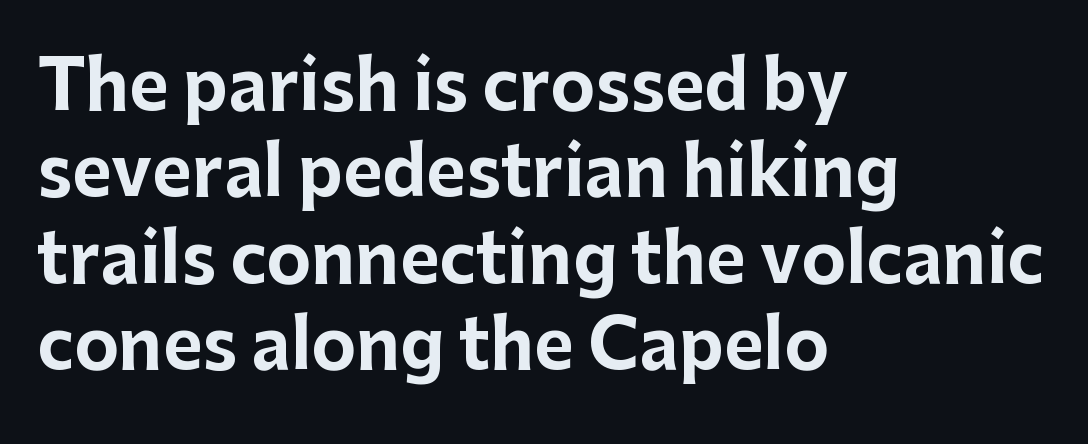
The zone under the glyphs is completely vacant. Standard letterfit; no display-style spreading of the glyphs. Its strokes are broad and dark, the hallmark of bold type. Is this a fixed-width face? No — the glyphs have proportional, varying widths.
